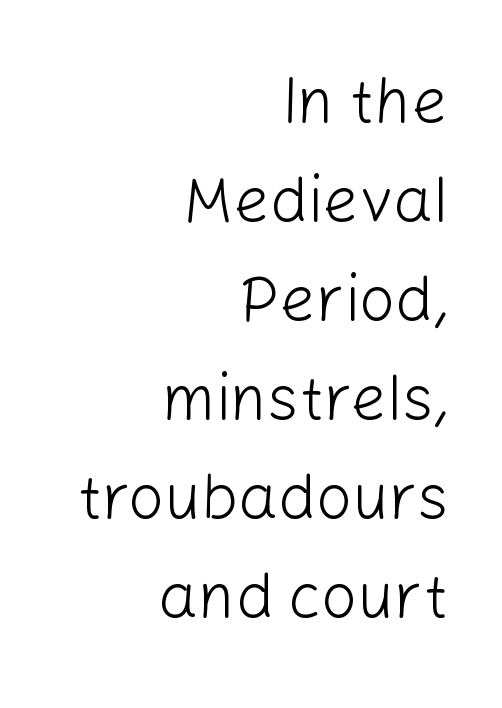
Is the block centered? No — it sits flush against the right margin. A roman cut, with each character standing at attention. Looks like regular typesetting: each glyph gets only the width it needs. Stems and bowls with no extra thickness — not bold. Descenders are the only things crossing below the line.
